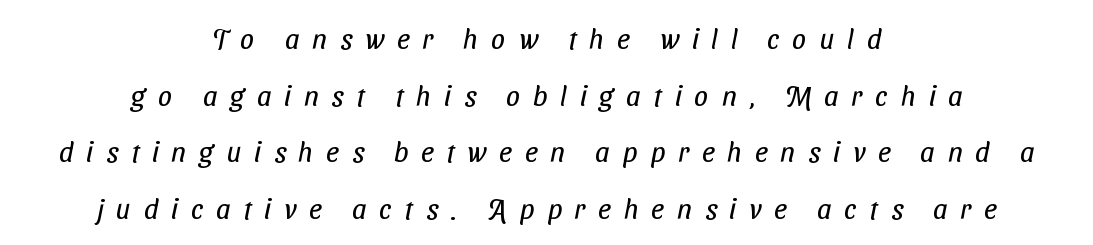
{"serif": "no", "bold": "no", "weight": "regular", "width": "condensed", "stroke_contrast": "low", "x_height": "medium", "monospaced": "no", "underline": "no", "align": "center", "line_spacing": "loose", "line_spacing_ratio": 2.02, "letter_spacing": "wide", "letter_spacing_em": 0.46, "glyph_px": 28}
